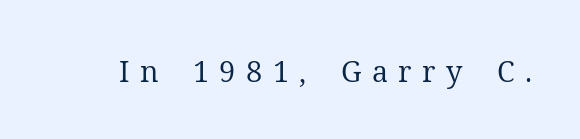
Characters follow at a spacing far wider than the type designer built in. Counters stay open thanks to moderate or lighter strokes. If you drew a line through each stem, it would be perfectly vertical. The space beneath each line is pristine and unruled.
